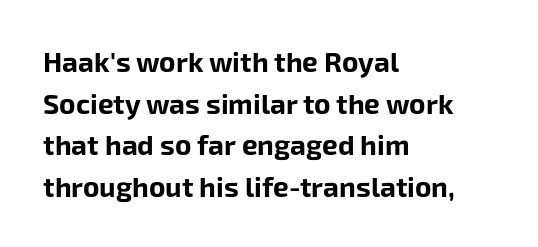
The image shows 28 px bold sans-serif type, upright; set left-aligned, normal line spacing (1.49x), normal letter spacing, not underlined; low stroke contrast and a medium x-height.
